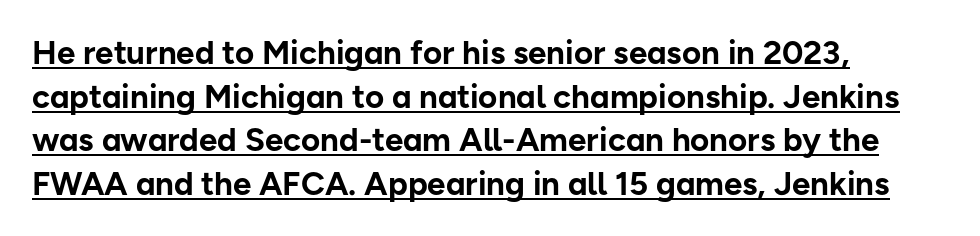
{"serif": "no", "italic": "no", "bold": "yes", "weight": "bold", "width": "normal", "stroke_contrast": "low", "x_height": "medium", "monospaced": "no", "underline": "yes", "align": "left", "line_spacing": "normal", "line_spacing_ratio": 1.32, "letter_spacing": "normal", "letter_spacing_em": 0.0, "glyph_px": 33}
